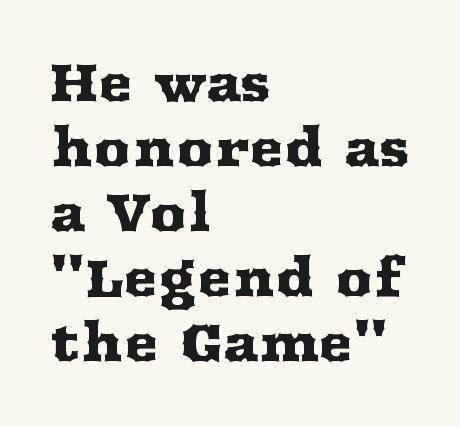
Q: Is the text italic (slanted)? A: No, it is upright.
Q: Is the typeface a serif or a sans-serif typeface? A: Serif.
Q: Is the text underlined? A: No.
Q: How is the paragraph aligned? A: Left-aligned.
Q: Is the spacing between letters normal or unusually wide? A: Normal.
Q: Is the spacing between lines tight, normal or loose? A: Normal.
Q: Width (condensed, normal, or wide)? A: Wide.
Q: Stroke contrast? A: Medium.
Q: x-height? A: Medium.
Q: Monospaced? A: No.
